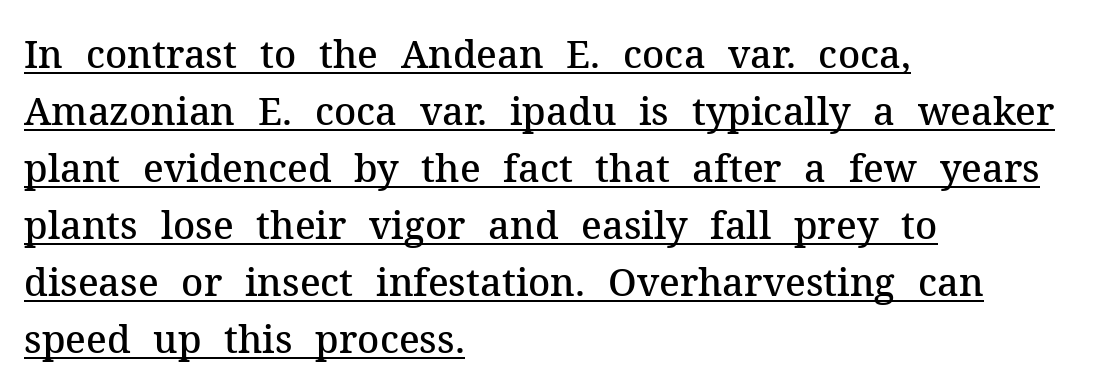
The image shows 38 px semibold serif type, upright; set left-aligned, normal line spacing (1.5x), normal letter spacing, underlined; medium stroke contrast and a medium x-height.
